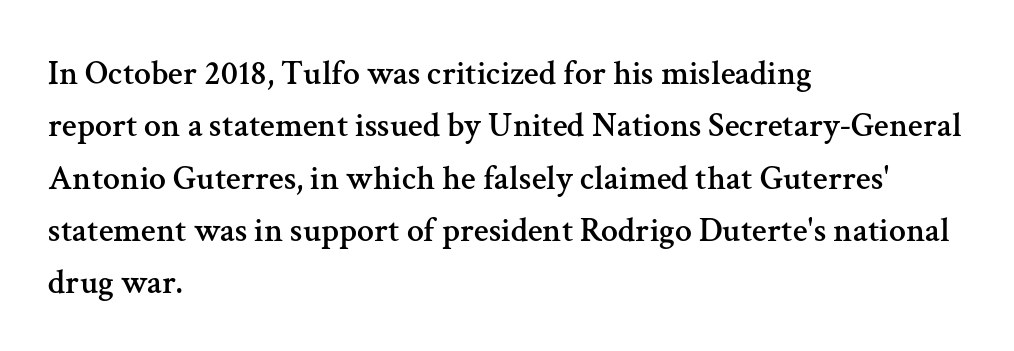
Q: Is the text italic (slanted)? A: No, it is upright.
Q: Is the typeface a serif or a sans-serif typeface? A: Serif.
Q: Is the text underlined? A: No.
Q: How is the paragraph aligned? A: Left-aligned.
Q: Is the spacing between letters normal or unusually wide? A: Normal.
Q: Is the spacing between lines tight, normal or loose? A: Normal.
Q: Width (condensed, normal, or wide)? A: Normal.
Q: Stroke contrast? A: Medium.
Q: x-height? A: Medium.
Q: Monospaced? A: No.
